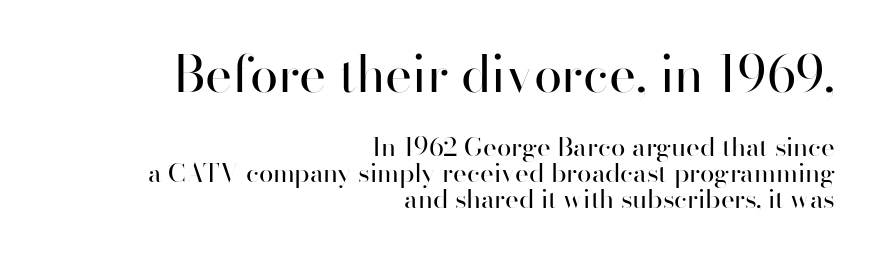
{"serif": "no", "italic": "no", "bold": "no", "weight": "regular", "width": "normal", "stroke_contrast": "high", "x_height": "small", "monospaced": "no", "underline": "no", "align": "right", "line_spacing": "tight", "line_spacing_ratio": 1.0, "letter_spacing": "normal", "letter_spacing_em": 0.0, "larger_block": "first", "size_ratio": 1.96, "glyph_px": 51}
